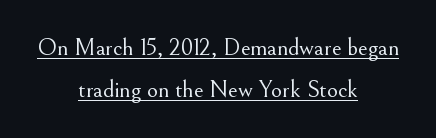
The image shows 24 px text type, upright; set centered, line spacing 1.74x, normal letter spacing, underlined.
